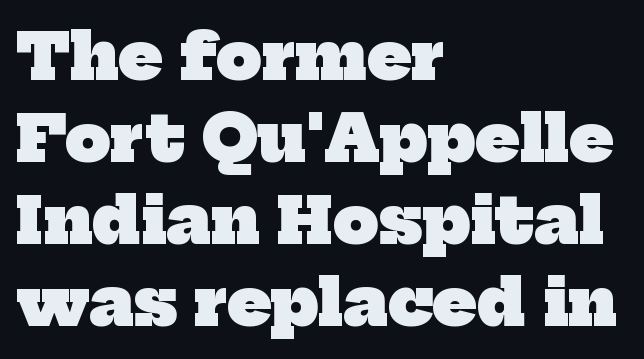
Spacing between characters is what you'd get straight out of the box. The gap between lines stays unmarked. Strong, thick strokes mark this as bold type. The block of text has a typical density, with ordinary space between rows. Observe the serifs anchoring each vertical stroke in this sample. The rendering anchors every line to the left-hand side.
